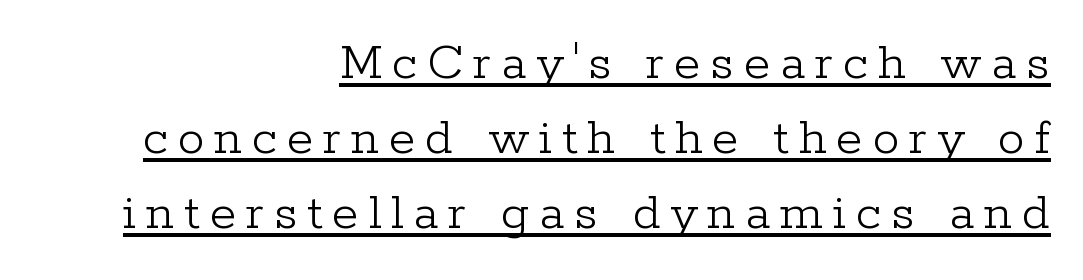
{"serif": "yes", "italic": "no", "bold": "no", "weight": "light", "width": "normal", "stroke_contrast": "low", "x_height": "medium", "monospaced": "no", "underline": "yes", "align": "right", "line_spacing": "normal", "line_spacing_ratio": 1.39, "glyph_px": 54}
